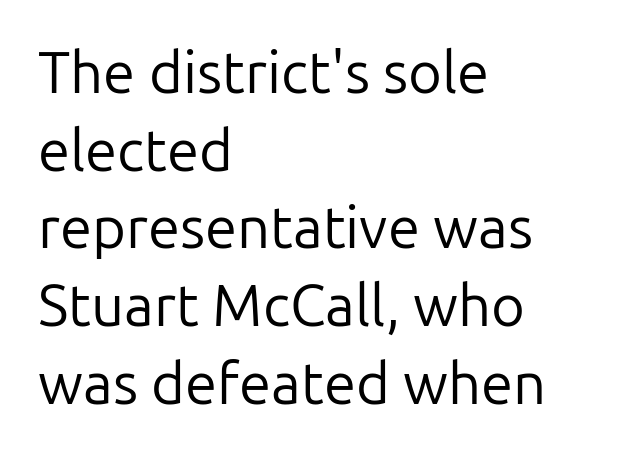
Standard letterfit; no display-style spreading of the glyphs. In terms of posture, this sample is upright. Descenders are the only things crossing below the line. Reading down the block, your eye returns to a fixed left position each line. The typeface has the unassuming heft of standard copy or less.
